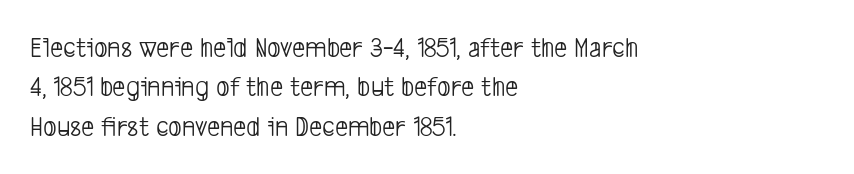
Q: Is the text bold? A: No.
Q: Is the typeface a serif or a sans-serif typeface? A: Sans-serif.
Q: Is the text underlined? A: No.
Q: How is the paragraph aligned? A: Left-aligned.
Q: Is the spacing between letters normal or unusually wide? A: Normal.
Q: Is the spacing between lines tight, normal or loose? A: Normal.
Q: Width (condensed, normal, or wide)? A: Condensed.
Q: Stroke contrast? A: Low.
Q: x-height? A: Medium.
Q: Monospaced? A: No.
